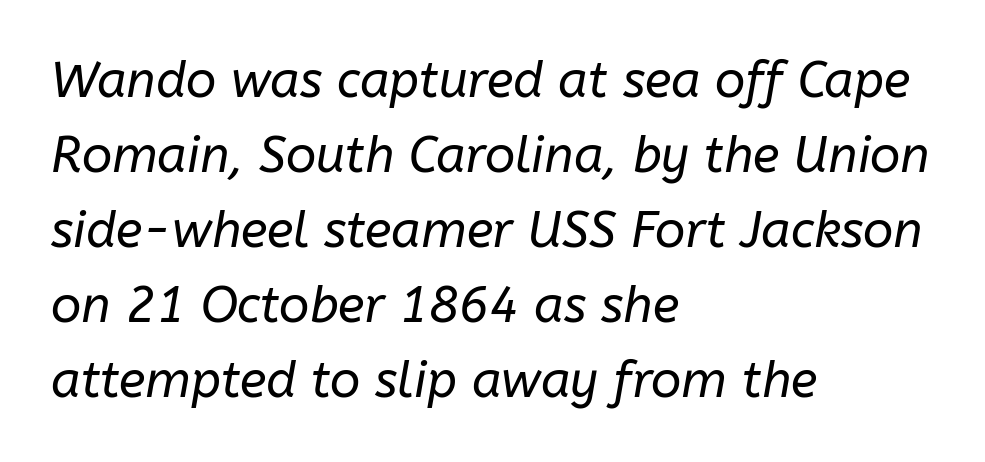
{"italic": "yes", "lean": "right", "slant_degrees": 10, "bold": "no", "weight": "regular", "width": "normal", "stroke_contrast": "low", "x_height": "medium", "monospaced": "no", "underline": "no", "align": "left", "line_spacing": "normal", "line_spacing_ratio": 1.5, "letter_spacing": "normal", "letter_spacing_em": 0.0, "glyph_px": 50}
